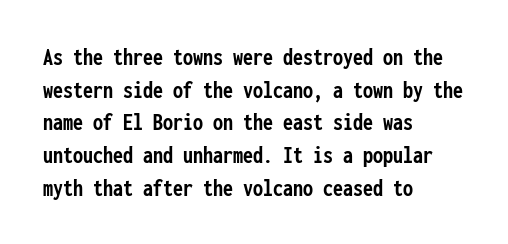
The image shows 25 px bold type, upright; set left-aligned, normal line spacing (1.31x), normal letter spacing, not underlined.
